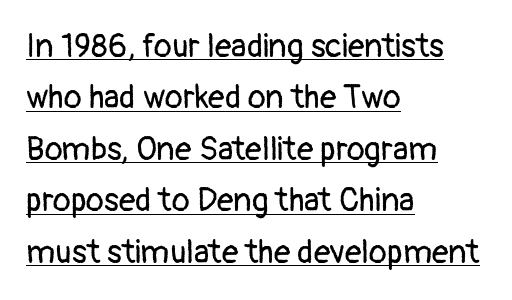
The image shows 33 px regular-weight sans-serif type, upright; set left-aligned, normal line spacing (1.56x), normal letter spacing, underlined; low stroke contrast and a medium x-height.
